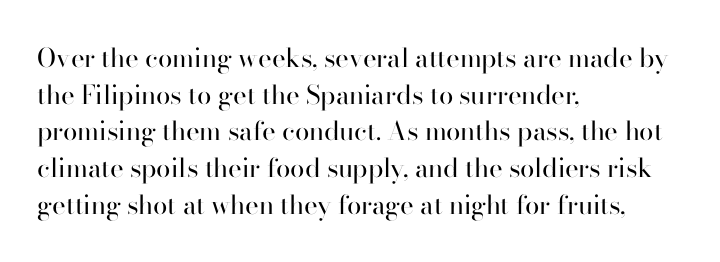
The image shows 26 px text type, upright; set left-aligned, normal line spacing (1.41x), normal letter spacing, not underlined.
